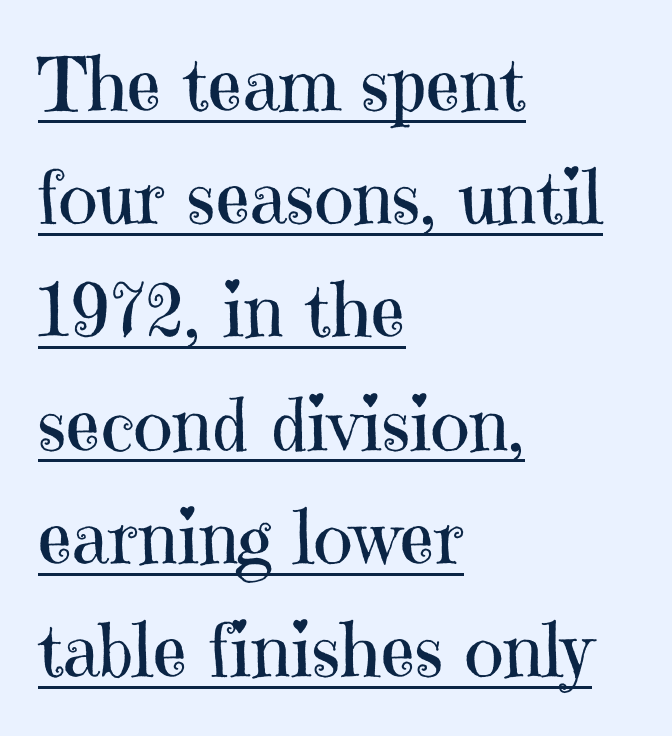
Q: Is the text bold? A: No.
Q: Is the text italic (slanted)? A: No, it is upright.
Q: Is the typeface a serif or a sans-serif typeface? A: Serif.
Q: Is the text underlined? A: Yes.
Q: How is the paragraph aligned? A: Left-aligned.
Q: Is the spacing between letters normal or unusually wide? A: Normal.
Q: Is the spacing between lines tight, normal or loose? A: Normal.
Q: Width (condensed, normal, or wide)? A: Normal.
Q: Stroke contrast? A: High.
Q: x-height? A: Medium.
Q: Monospaced? A: No.
